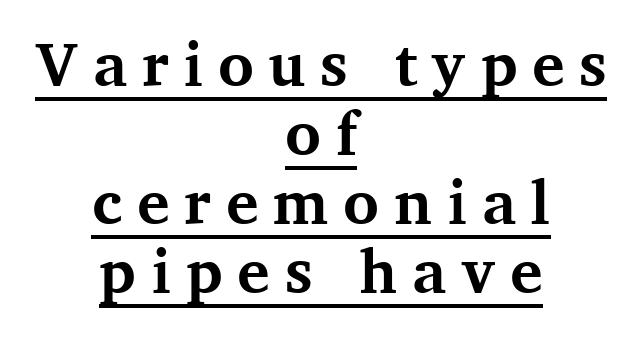
{"serif": "yes", "italic": "no", "bold": "yes", "weight": "bold", "width": "normal", "stroke_contrast": "medium", "x_height": "medium", "monospaced": "no", "underline": "yes", "align": "center", "line_spacing": "tight", "line_spacing_ratio": 1.13, "letter_spacing": "wide", "letter_spacing_em": 0.24, "glyph_px": 61}
